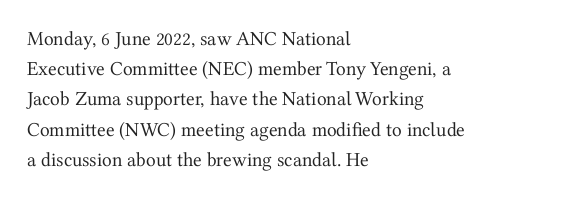
What stands out about the letter spacing? Nothing — it is the standard amount. The axis of the letterforms is exactly vertical. Check the space under the baseline: it is left empty. Evenly set lines give the paragraph a standard silhouette.
